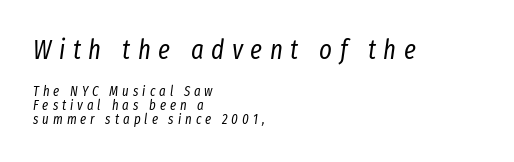
This block would grow much taller if given ordinary leading; it's compressed now. Size contrast runs from large at the top to small at the bottom. The lettering tilts uniformly, giving the passage an italic look. The words here are not underlined.
